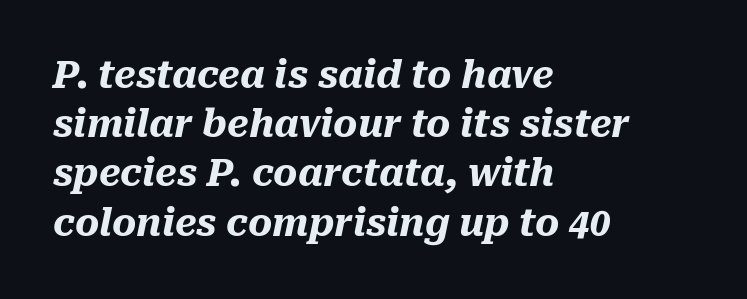
{"italic": "yes", "lean": "right", "slant_degrees": 10, "bold": "yes", "weight": "heavy", "width": "normal", "stroke_contrast": "medium", "x_height": "medium", "monospaced": "no", "underline": "no", "align": "left", "line_spacing": "normal", "line_spacing_ratio": 1.33, "letter_spacing": "normal", "letter_spacing_em": 0.0, "glyph_px": 37}
